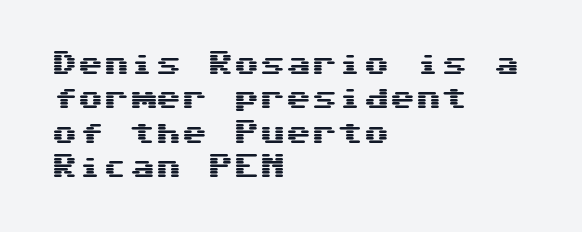
The image shows 26 px text type, upright; set left-aligned, normal line spacing (1.32x), normal letter spacing, not underlined.
